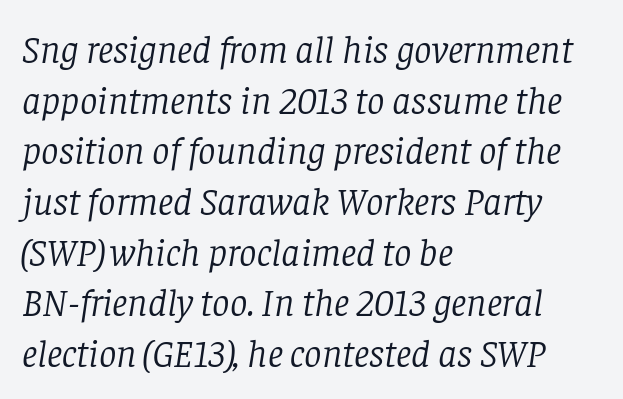
Q: Is the text bold? A: No.
Q: Is the text italic (slanted)? A: Yes, it leans right by about 8 degrees.
Q: Is the typeface a serif or a sans-serif typeface? A: Serif.
Q: Is the text underlined? A: No.
Q: How is the paragraph aligned? A: Left-aligned.
Q: Is the spacing between letters normal or unusually wide? A: Normal.
Q: Is the spacing between lines tight, normal or loose? A: Normal.
Q: Width (condensed, normal, or wide)? A: Normal.
Q: Stroke contrast? A: Low.
Q: x-height? A: Large.
Q: Monospaced? A: No.
